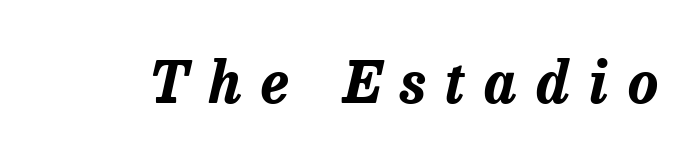
{"italic": "yes", "lean": "right", "slant_degrees": 13, "bold": "yes", "weight": "bold", "width": "normal", "stroke_contrast": "low", "x_height": "medium", "monospaced": "no", "underline": "no", "letter_spacing": "wide", "letter_spacing_em": 0.35, "glyph_px": 57}
